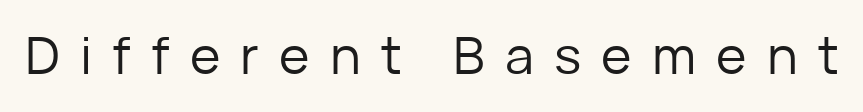
The face used here is proportionally spaced, like ordinary book or web type. No letter is thick-stroked: the sample isn't bold. Letters rest on an invisible, unmarked baseline. Typographically, this falls in the sans-serif category. Loose tracking; the words dissolve into strings of separated letters.
